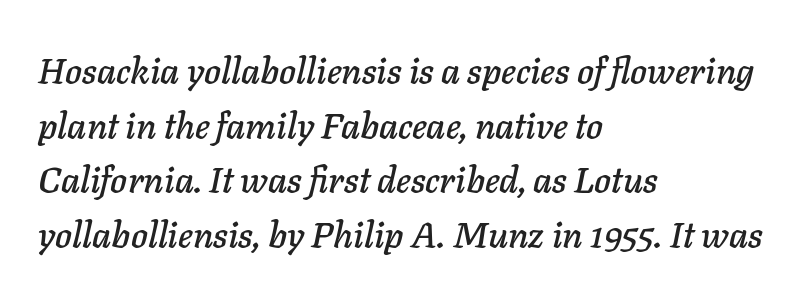
Q: Is the text italic (slanted)? A: Yes, it leans right by about 11 degrees.
Q: Is the text underlined? A: No.
Q: How is the paragraph aligned? A: Left-aligned.
Q: Is the spacing between letters normal or unusually wide? A: Normal.
Q: Is the spacing between lines tight, normal or loose? A: Normal.
Q: Width (condensed, normal, or wide)? A: Normal.
Q: Stroke contrast? A: Low.
Q: x-height? A: Medium.
Q: Monospaced? A: No.
